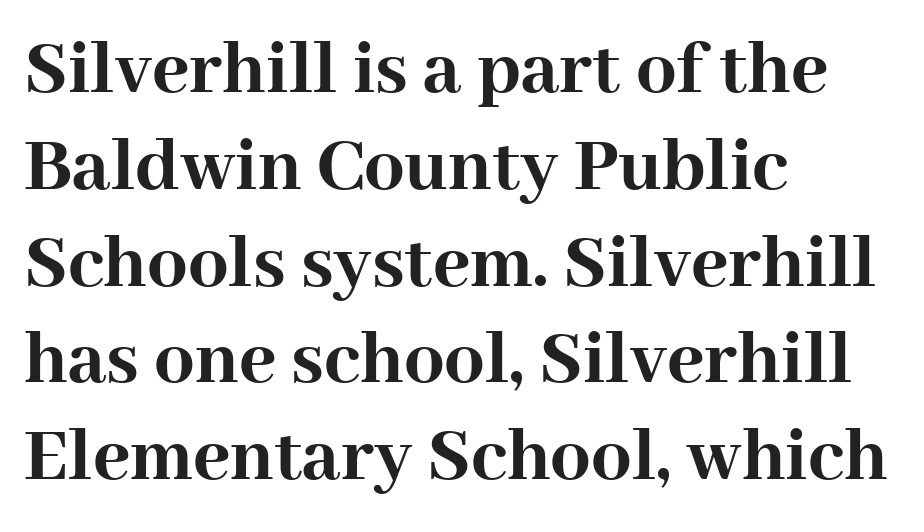
Descenders are the only things crossing below the line. Little horizontal feet cap the strokes, marking this as serif type. A full-strength bold gives these letters their thick strokes. You can tell it's not italic because the verticals are truly vertical. Tracking here is standard; glyphs follow each other at the usual distance.
